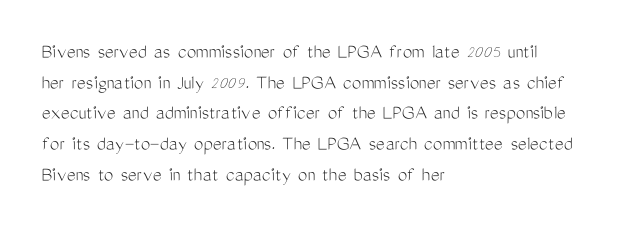
The image shows 21 px text type, upright; set left-aligned, normal line spacing (1.46x), normal letter spacing, not underlined.
